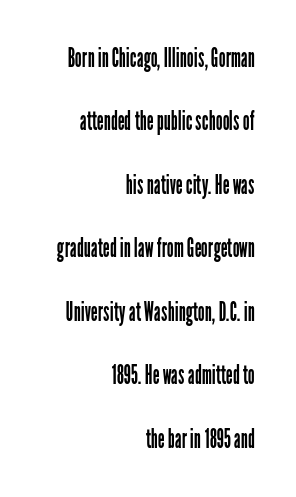
{"italic": "no", "bold": "no", "underline": "no", "align": "right", "line_spacing": "loose", "line_spacing_ratio": 2.35, "letter_spacing": "normal", "letter_spacing_em": 0.0, "glyph_px": 27}
